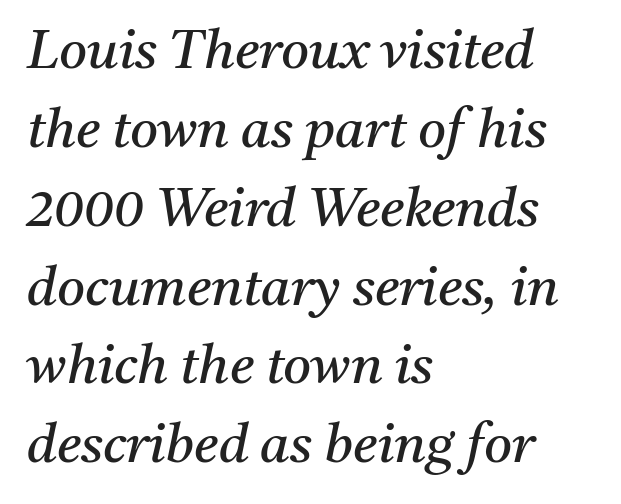
The image shows 54 px regular-weight serif type, italic (leaning right); set left-aligned, normal line spacing (1.46x), normal letter spacing, not underlined; medium stroke contrast and a medium x-height.
